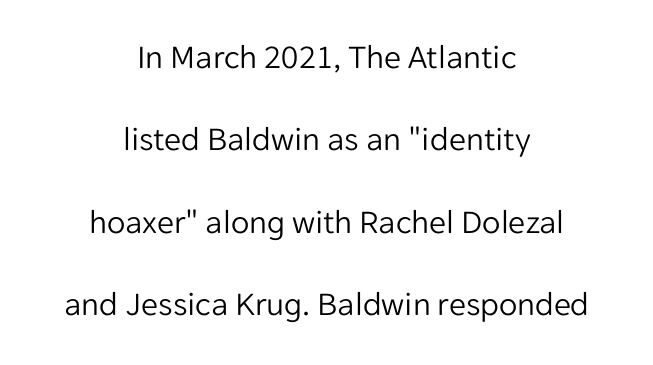
{"serif": "no", "italic": "no", "bold": "no", "weight": "light", "width": "normal", "stroke_contrast": "low", "x_height": "medium", "monospaced": "no", "underline": "no", "align": "center", "line_spacing": "loose", "line_spacing_ratio": 2.42, "letter_spacing": "normal", "letter_spacing_em": 0.0, "glyph_px": 34}
